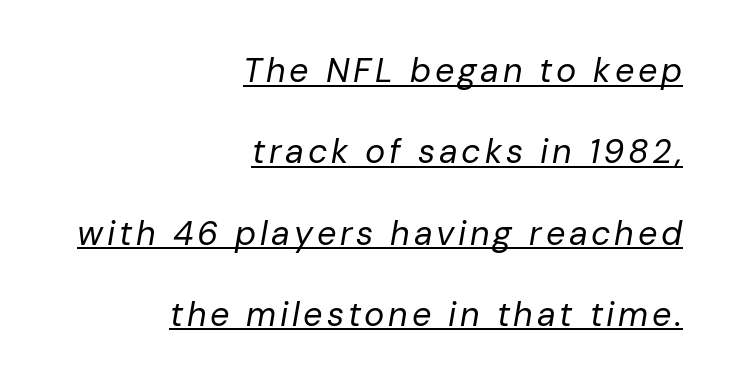
Q: Is the text bold? A: No.
Q: Is the text italic (slanted)? A: Yes, it leans right by about 10 degrees.
Q: Is the text underlined? A: Yes.
Q: How is the paragraph aligned? A: Right-aligned.
Q: Is the spacing between lines tight, normal or loose? A: Loose.
Q: Width (condensed, normal, or wide)? A: Normal.
Q: Stroke contrast? A: Low.
Q: x-height? A: Medium.
Q: Monospaced? A: No.
